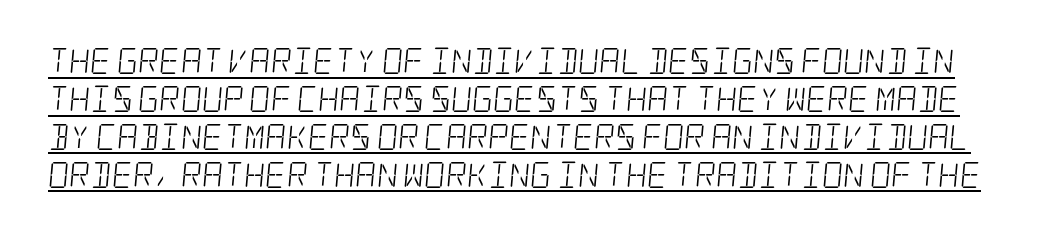
Q: Is the text bold? A: No.
Q: Is the text underlined? A: Yes.
Q: Is the spacing between letters normal or unusually wide? A: Normal.
Q: Is the spacing between lines tight, normal or loose? A: Normal.
